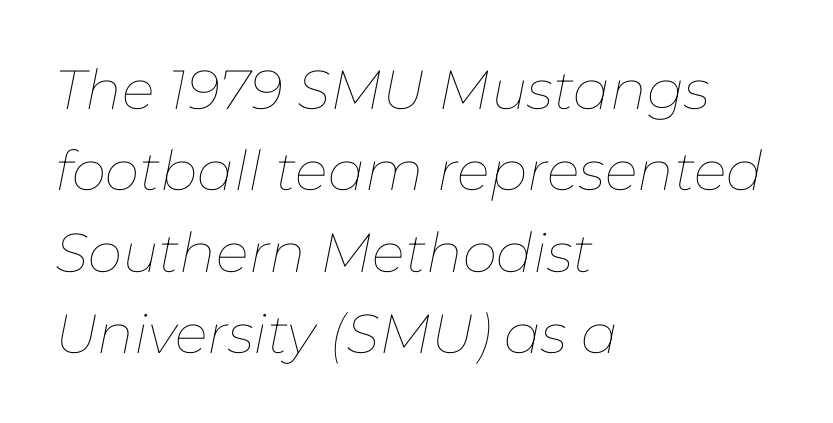
Q: Is the text bold? A: No.
Q: Is the text italic (slanted)? A: Yes, it leans right by about 11 degrees.
Q: Is the text underlined? A: No.
Q: How is the paragraph aligned? A: Left-aligned.
Q: Is the spacing between letters normal or unusually wide? A: Normal.
Q: Is the spacing between lines tight, normal or loose? A: Normal.
Q: Width (condensed, normal, or wide)? A: Normal.
Q: Stroke contrast? A: Low.
Q: x-height? A: Medium.
Q: Monospaced? A: No.
